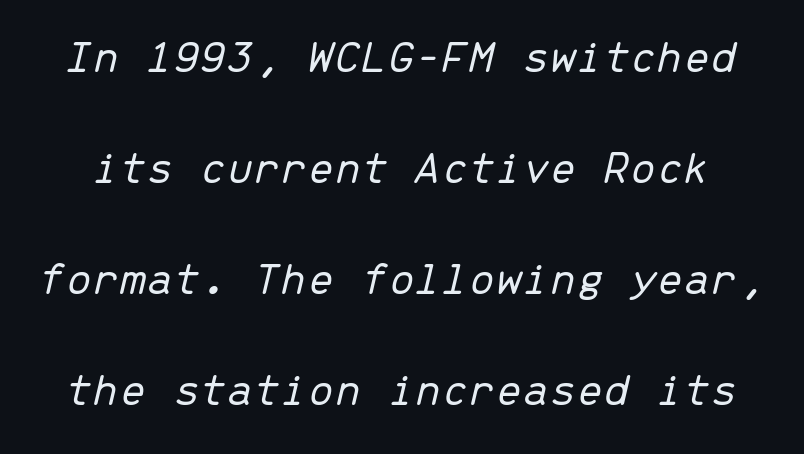
Q: Is the text bold? A: No.
Q: Is the text italic (slanted)? A: Yes, it leans right by about 13 degrees.
Q: Is the text underlined? A: No.
Q: Is the spacing between letters normal or unusually wide? A: Normal.
Q: Is the spacing between lines tight, normal or loose? A: Loose.
Q: Width (condensed, normal, or wide)? A: Normal.
Q: Stroke contrast? A: Low.
Q: x-height? A: Medium.
Q: Monospaced? A: Yes.
